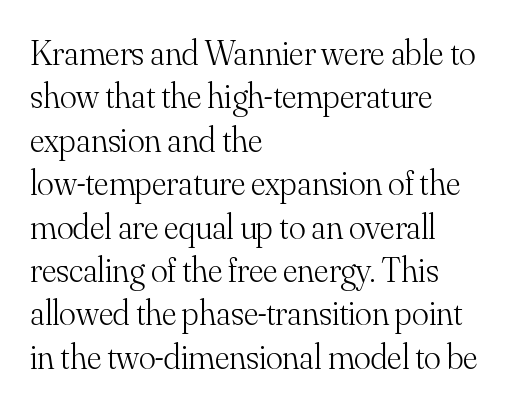
Q: Is the text bold? A: No.
Q: Is the text italic (slanted)? A: No, it is upright.
Q: Is the typeface a serif or a sans-serif typeface? A: Serif.
Q: Is the text underlined? A: No.
Q: How is the paragraph aligned? A: Left-aligned.
Q: Is the spacing between letters normal or unusually wide? A: Normal.
Q: Width (condensed, normal, or wide)? A: Normal.
Q: Stroke contrast? A: Medium.
Q: x-height? A: Small.
Q: Monospaced? A: No.
